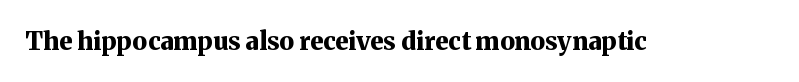
{"italic": "no", "bold": "yes", "underline": "no", "letter_spacing": "normal", "letter_spacing_em": 0.0, "glyph_px": 25}
